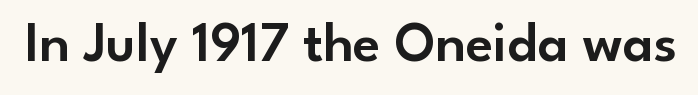
{"serif": "no", "italic": "no", "width": "normal", "stroke_contrast": "low", "x_height": "small", "monospaced": "no", "underline": "no", "letter_spacing": "normal", "letter_spacing_em": 0.0, "glyph_px": 56}
